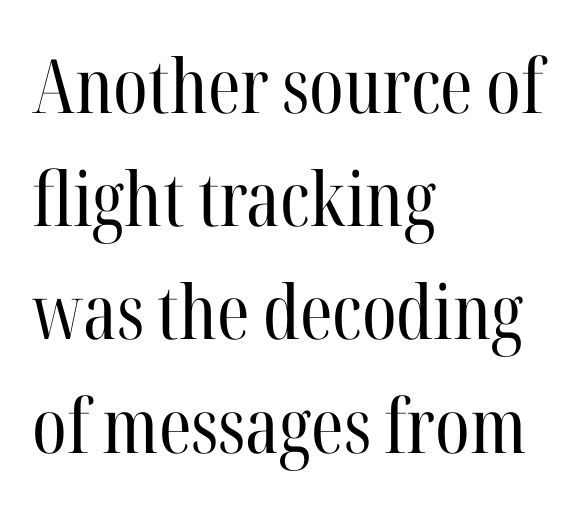
The image shows 75 px regular-weight, condensed serif type, upright; set left-aligned, normal line spacing (1.51x), normal letter spacing, not underlined; high stroke contrast and a medium x-height.
